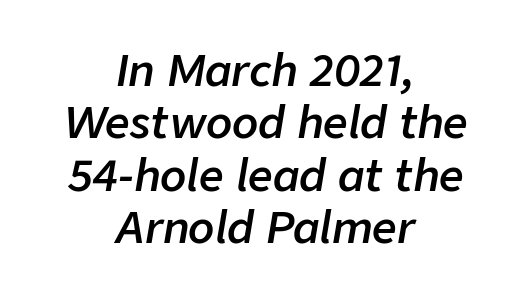
{"italic": "yes", "lean": "right", "slant_degrees": 9, "bold": "semi", "weight": "semibold", "width": "normal", "stroke_contrast": "low", "x_height": "medium", "monospaced": "no", "underline": "no", "align": "center", "line_spacing_ratio": 1.22, "letter_spacing": "normal", "letter_spacing_em": 0.0, "glyph_px": 43}
